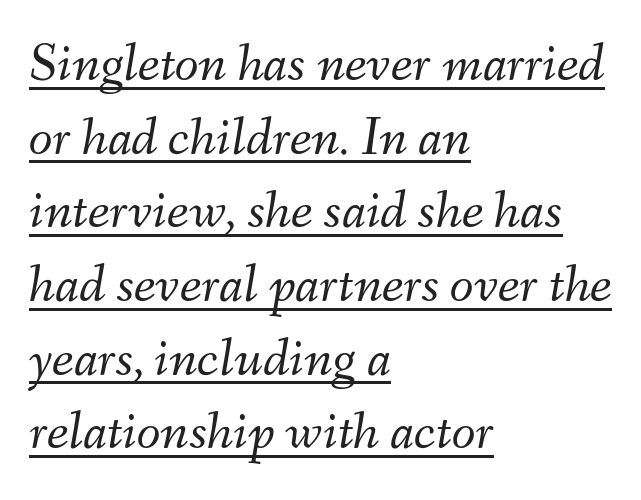
Character widths vary here, with narrow letters taking less room than wide ones. There is no visible air inserted between adjacent glyphs. The specimen includes a rule beneath the text block's lines. The block of text has a typical density, with ordinary space between rows.
